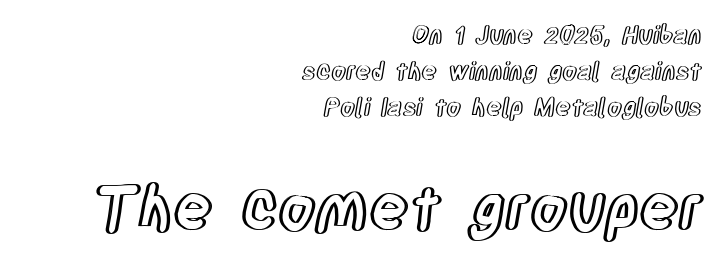
Q: Is the text italic (slanted)? A: Yes.
Q: Is the text underlined? A: No.
Q: How is the paragraph aligned? A: Right-aligned.
Q: Is the spacing between letters normal or unusually wide? A: Normal.
Q: Is the spacing between lines tight, normal or loose? A: Normal.
Q: Which block of text is set in a larger size, the first (top) or the second (bottom)? A: The second (bottom) one.
Q: Width (condensed, normal, or wide)? A: Condensed.
Q: x-height? A: Large.
Q: Monospaced? A: No.
